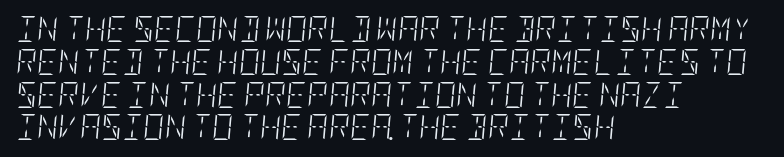
{"italic": "yes", "lean": "right", "slant_degrees": 5, "bold": "no", "underline": "no", "align": "left", "line_spacing": "normal", "line_spacing_ratio": 1.26, "letter_spacing": "normal", "letter_spacing_em": 0.0, "glyph_px": 26}
